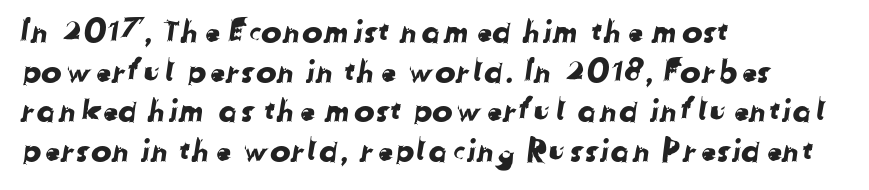
The image shows 31 px sans-serif type; set left-aligned, normal line spacing (1.28x), normal letter spacing, not underlined; low stroke contrast and a medium x-height.
